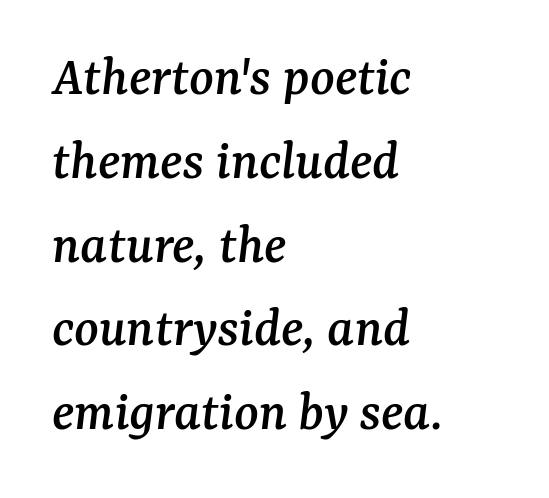
{"serif": "yes", "italic": "yes", "lean": "right", "slant_degrees": 7, "width": "normal", "stroke_contrast": "medium", "x_height": "medium", "monospaced": "no", "underline": "no", "align": "left", "line_spacing": "normal", "line_spacing_ratio": 1.47, "letter_spacing": "normal", "letter_spacing_em": 0.0, "glyph_px": 57}
